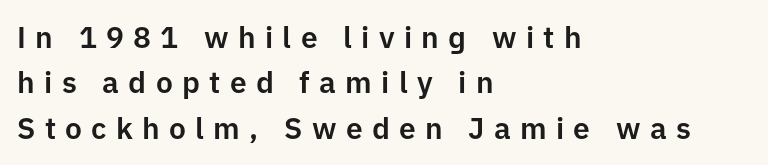
{"serif": "no", "italic": "no", "width": "normal", "stroke_contrast": "low", "x_height": "medium", "monospaced": "no", "underline": "no", "align": "left", "line_spacing": "normal", "line_spacing_ratio": 1.51, "letter_spacing": "wide", "letter_spacing_em": 0.31, "glyph_px": 30}
